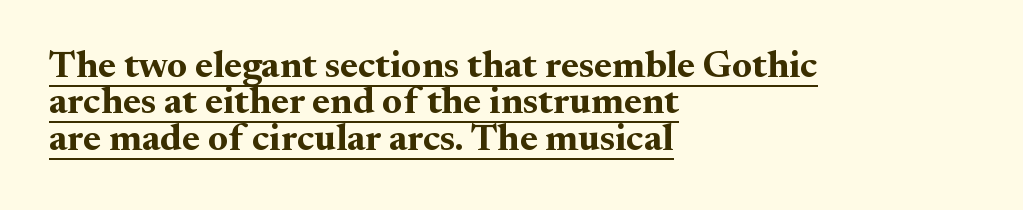
The image shows 38 px bold serif type, upright; set left-aligned, tight line spacing (0.96x), normal letter spacing, underlined; medium stroke contrast and a small x-height.
